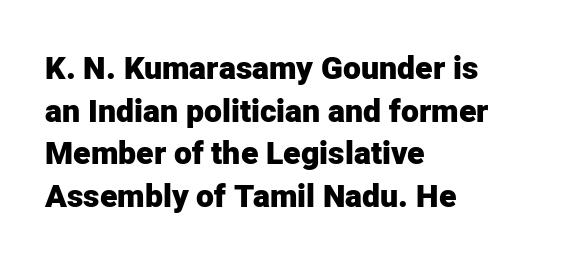
{"serif": "no", "italic": "no", "bold": "yes", "weight": "heavy", "width": "normal", "stroke_contrast": "low", "x_height": "medium", "monospaced": "no", "underline": "no", "align": "left", "line_spacing": "normal", "line_spacing_ratio": 1.33, "letter_spacing": "normal", "letter_spacing_em": 0.0, "glyph_px": 32}
